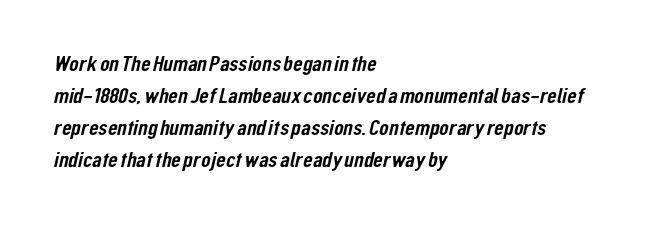
The image shows 22 px text type; set left-aligned, normal line spacing (1.46x), normal letter spacing, not underlined.
